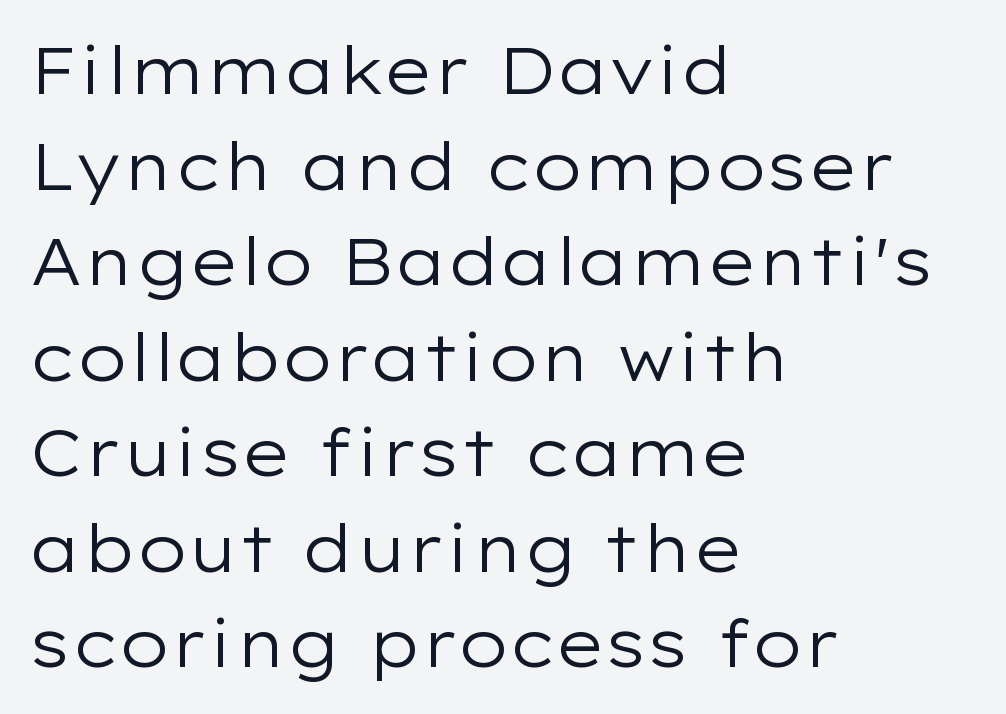
The image shows 65 px regular-weight, wide sans-serif type, upright; set left-aligned, normal line spacing (1.47x), normal letter spacing, not underlined; low stroke contrast and a medium x-height.
